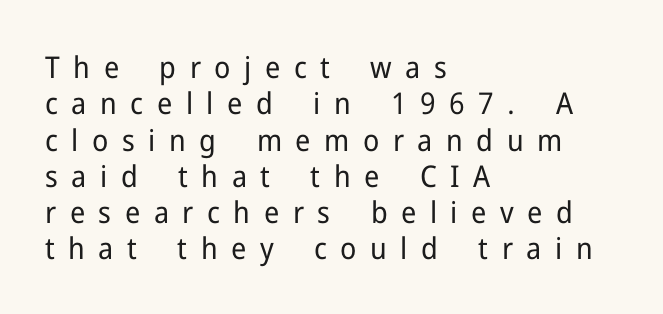
Q: Is the text bold? A: No.
Q: Is the text italic (slanted)? A: No, it is upright.
Q: Is the typeface a serif or a sans-serif typeface? A: Sans-serif.
Q: Is the text underlined? A: No.
Q: How is the paragraph aligned? A: Left-aligned.
Q: Is the spacing between letters normal or unusually wide? A: Unusually wide.
Q: Width (condensed, normal, or wide)? A: Normal.
Q: Stroke contrast? A: Low.
Q: x-height? A: Medium.
Q: Monospaced? A: No.
